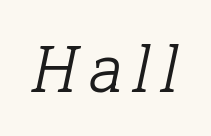
The image shows 68 px light serif type, italic (leaning right); set not underlined; low stroke contrast and a medium x-height.
